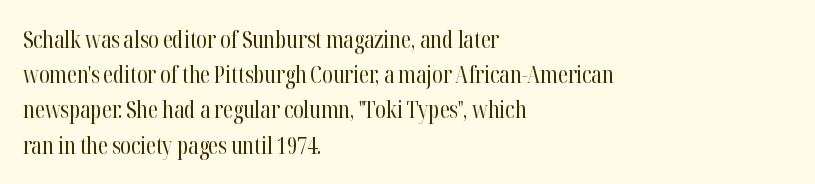
The image shows 23 px text type, upright; set left-aligned, normal line spacing (1.53x), normal letter spacing, not underlined.
